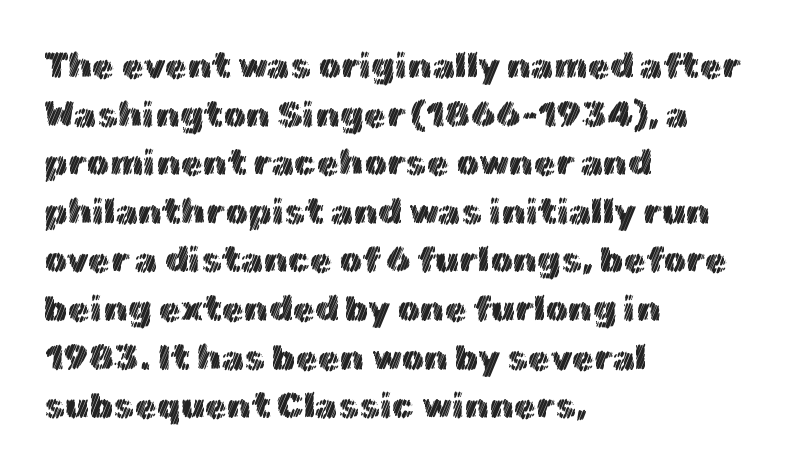
Look at the tracking — it's just the regular setting, nothing added. Descender tails drop into unmarked territory. This is the regular roman posture of the typeface. Compared with a centered layout, this one pins lines to the left instead.
